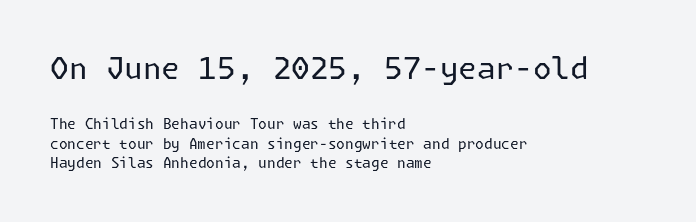
The image shows 30 px regular-weight sans-serif type, upright; set left-aligned, normal line spacing (1.38x), normal letter spacing, not underlined; the first (top) block is 2.14x larger; low stroke contrast and a medium x-height.
